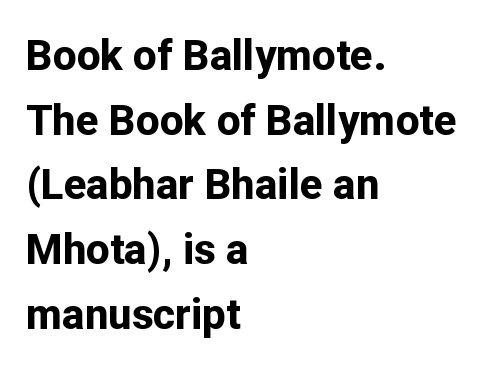
The image shows 42 px bold sans-serif type, upright; set left-aligned, normal line spacing (1.54x), normal letter spacing, not underlined; low stroke contrast and a medium x-height.
